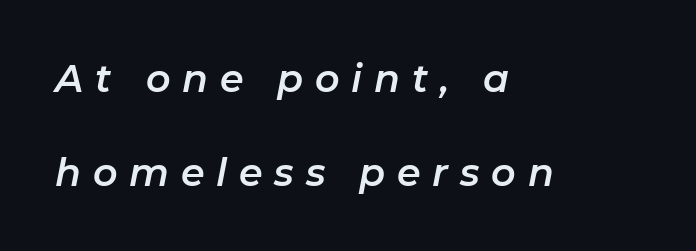
Q: Is the text italic (slanted)? A: Yes, it leans right by about 11 degrees.
Q: Is the text underlined? A: No.
Q: How is the paragraph aligned? A: Left-aligned.
Q: Is the spacing between letters normal or unusually wide? A: Unusually wide.
Q: Is the spacing between lines tight, normal or loose? A: Loose.
Q: Width (condensed, normal, or wide)? A: Normal.
Q: Stroke contrast? A: Low.
Q: x-height? A: Medium.
Q: Monospaced? A: No.
